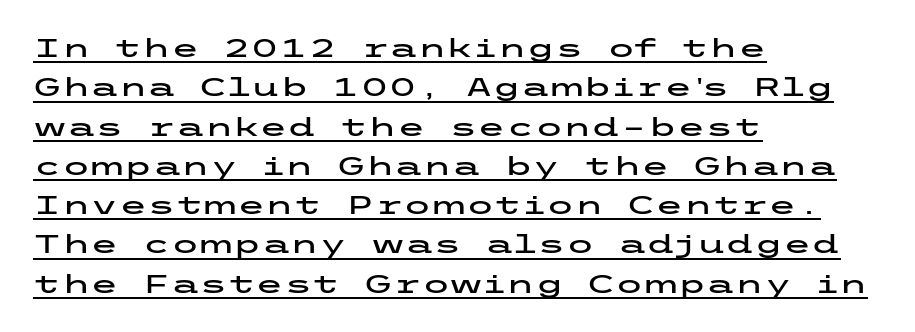
The image shows 26 px text type, upright; set left-aligned, normal line spacing (1.51x), normal letter spacing, underlined.
